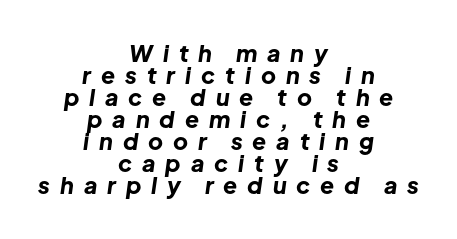
The image shows 23 px bold type, italic (leaning right); set centered, tight line spacing (0.96x), unusually wide letter spacing (+0.43 em), not underlined.
